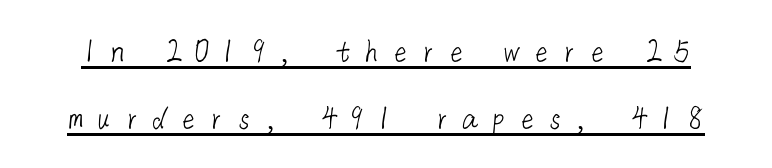
The passage shown is not bold in any degree. Glance below the letters and you will spot a drawn line. The text was rendered using a sans face with plain stroke endings. The letterforms stand isolated, each surrounded by extra space. Interline gaps are noticeably wide in this sample.
